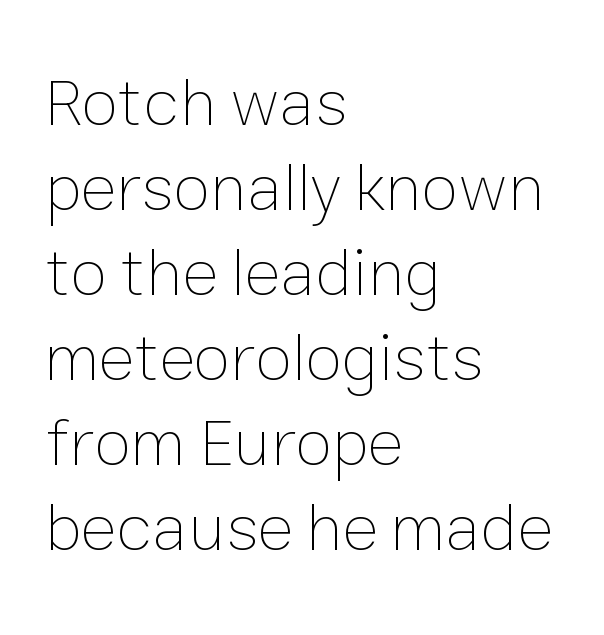
Casual observation: everything's shoved over to the left. Beneath every word, the page is bare. Here the glyphs are tracked normally, forming tight word shapes. Does the leading feel generous? No, just average. This sample uses an upright cut, with every glyph sitting square on the baseline.
